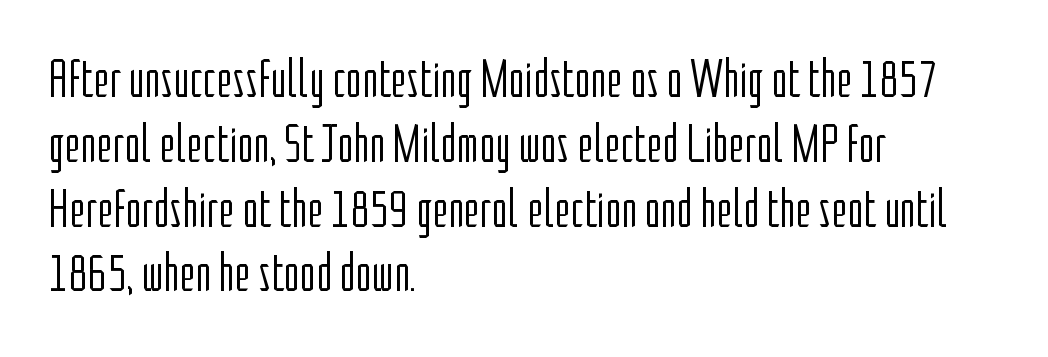
Q: Is the text bold? A: No.
Q: Is the text italic (slanted)? A: No, it is upright.
Q: Is the typeface a serif or a sans-serif typeface? A: Sans-serif.
Q: Is the text underlined? A: No.
Q: How is the paragraph aligned? A: Left-aligned.
Q: Is the spacing between letters normal or unusually wide? A: Normal.
Q: Width (condensed, normal, or wide)? A: Condensed.
Q: Stroke contrast? A: Low.
Q: x-height? A: Medium.
Q: Monospaced? A: No.
